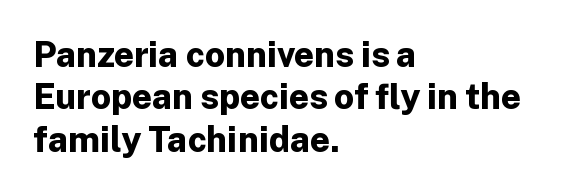
The ragged edge is on the right, which tells us the setting is flush left. In terms of letterform style, serifs are entirely absent. On the weight axis this lands at bold, roughly 700. Ordinary non-slanted type is in use. You could not count columns in this text — the font is proportionally spaced. Glyph-to-glyph distance matches everyday printed text.
